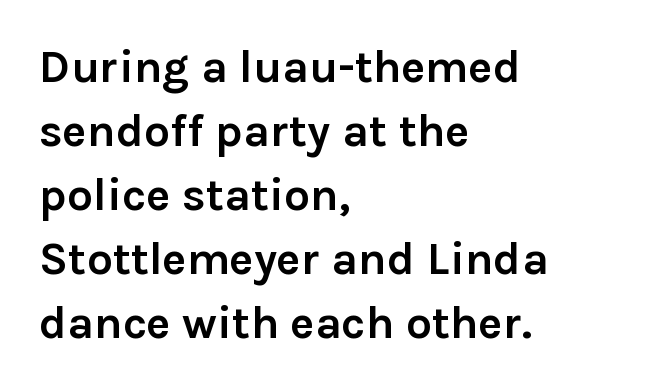
The image shows 46 px semibold sans-serif type, upright; set left-aligned, normal line spacing (1.39x), normal letter spacing, not underlined; a medium x-height.
